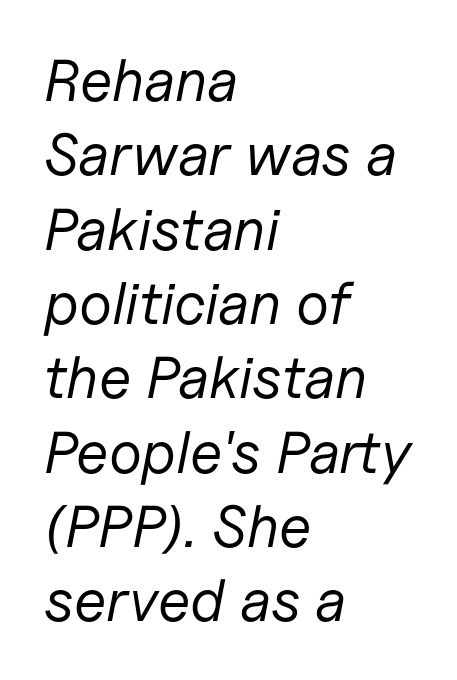
Q: Is the text bold? A: No.
Q: Is the text italic (slanted)? A: Yes, it leans right by about 11 degrees.
Q: Is the text underlined? A: No.
Q: How is the paragraph aligned? A: Left-aligned.
Q: Is the spacing between letters normal or unusually wide? A: Normal.
Q: Is the spacing between lines tight, normal or loose? A: Normal.
Q: Width (condensed, normal, or wide)? A: Normal.
Q: Stroke contrast? A: Low.
Q: x-height? A: Medium.
Q: Monospaced? A: No.
